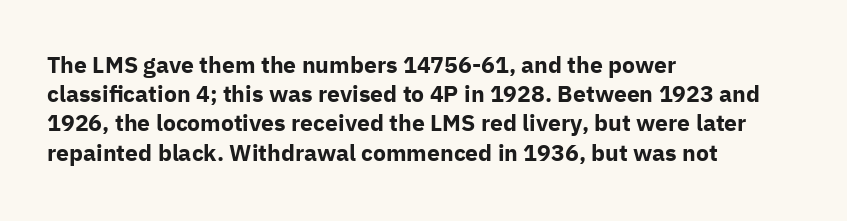
{"italic": "no", "bold": "yes", "underline": "no", "align": "left", "line_spacing": "normal", "line_spacing_ratio": 1.27, "letter_spacing": "normal", "letter_spacing_em": 0.0, "glyph_px": 23}
